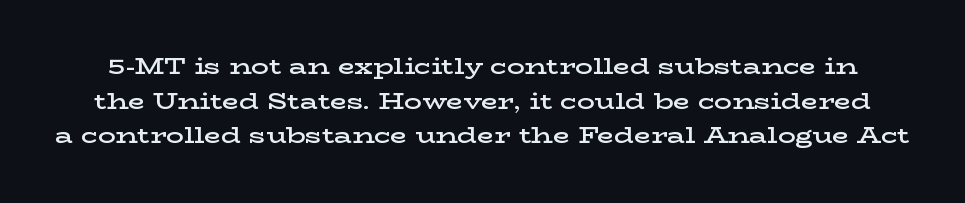
Q: Is the text bold? A: Semi-bold.
Q: Is the text italic (slanted)? A: No, it is upright.
Q: Is the text underlined? A: No.
Q: Is the spacing between letters normal or unusually wide? A: Normal.
Q: Is the spacing between lines tight, normal or loose? A: Normal.
